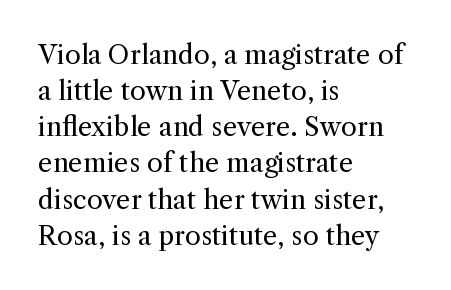
Q: Is the text bold? A: No.
Q: Is the text italic (slanted)? A: No, it is upright.
Q: Is the text underlined? A: No.
Q: How is the paragraph aligned? A: Left-aligned.
Q: Is the spacing between letters normal or unusually wide? A: Normal.
Q: Is the spacing between lines tight, normal or loose? A: Normal.
